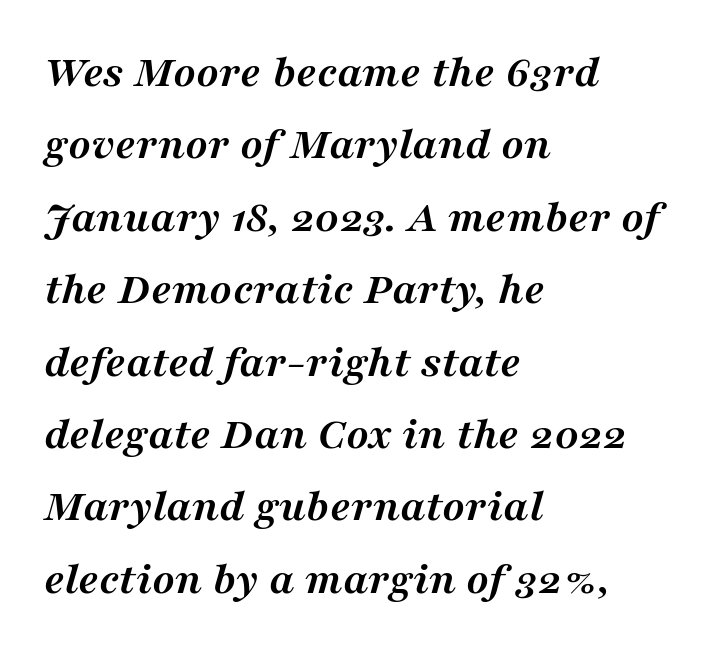
{"serif": "yes", "italic": "yes", "lean": "right", "slant_degrees": 16, "bold": "yes", "weight": "semibold", "width": "normal", "stroke_contrast": "medium", "x_height": "medium", "monospaced": "no", "underline": "no", "align": "left", "line_spacing": "normal", "line_spacing_ratio": 1.54, "letter_spacing": "normal", "letter_spacing_em": 0.0, "glyph_px": 47}
